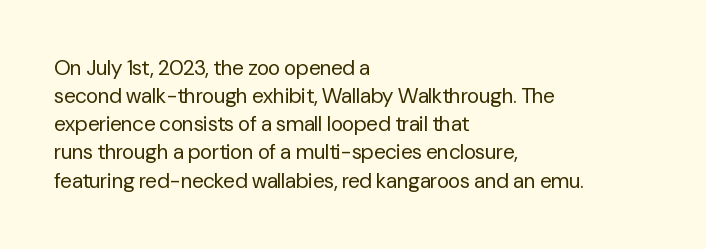
{"italic": "no", "bold": "no", "underline": "no", "align": "left", "line_spacing": "normal", "line_spacing_ratio": 1.34, "letter_spacing": "normal", "letter_spacing_em": 0.0, "glyph_px": 21}
